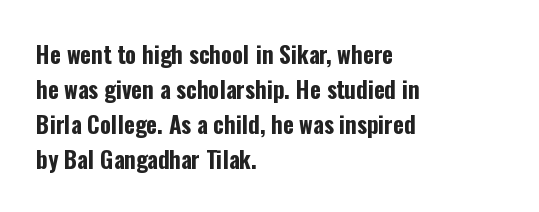
The image shows 23 px bold type, upright; set left-aligned, normal line spacing (1.52x), normal letter spacing, not underlined.
